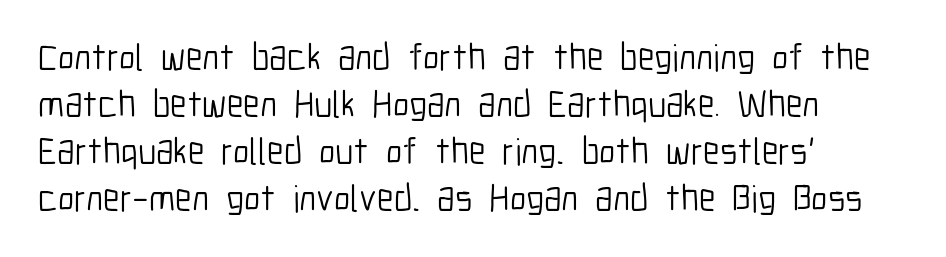
Q: Is the text bold? A: No.
Q: Is the text italic (slanted)? A: No, it is upright.
Q: Is the typeface a serif or a sans-serif typeface? A: Sans-serif.
Q: Is the text underlined? A: No.
Q: How is the paragraph aligned? A: Left-aligned.
Q: Is the spacing between letters normal or unusually wide? A: Normal.
Q: Width (condensed, normal, or wide)? A: Condensed.
Q: Stroke contrast? A: Low.
Q: x-height? A: Medium.
Q: Monospaced? A: No.
